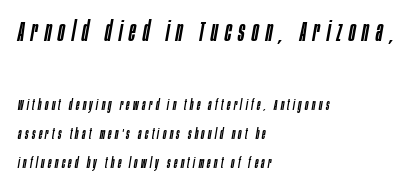
{"italic": "yes", "lean": "right", "slant_degrees": 10, "width": "condensed", "stroke_contrast": "low", "x_height": "large", "monospaced": "no", "underline": "no", "align": "left", "line_spacing": "loose", "line_spacing_ratio": 2.07, "letter_spacing": "wide", "letter_spacing_em": 0.25, "larger_block": "first", "size_ratio": 2.0, "glyph_px": 28}
